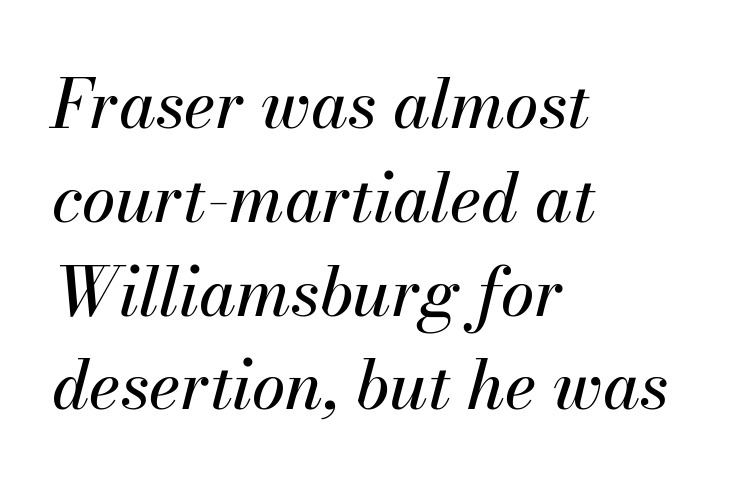
The image shows 67 px text type, italic (leaning right); set left-aligned, normal line spacing (1.4x), normal letter spacing, not underlined; medium stroke contrast and a small x-height.
